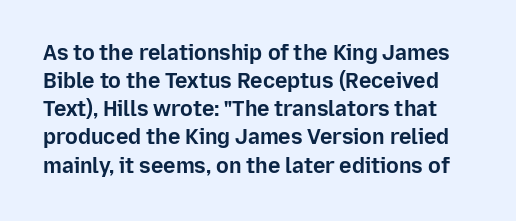
The image shows 21 px bold type, upright; set normal line spacing (1.34x), normal letter spacing, not underlined.
